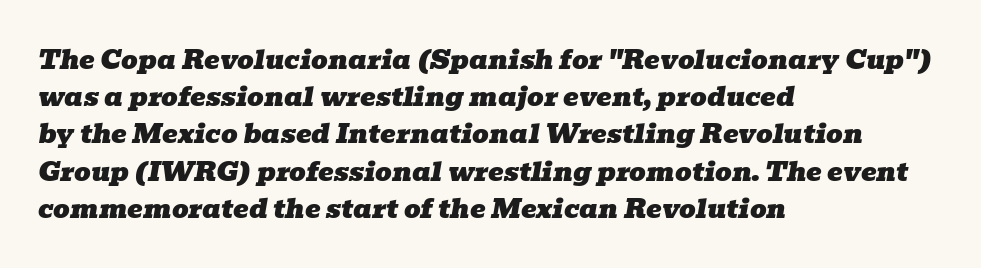
The image shows 26 px text type, italic (leaning right); set left-aligned, normal line spacing (1.43x), normal letter spacing, not underlined.
